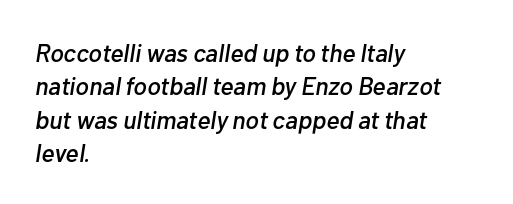
The image shows 25 px text type, italic (leaning right); set left-aligned, normal line spacing (1.34x), normal letter spacing, not underlined.
